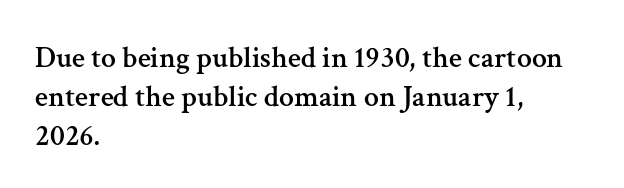
In terms of letterspacing, this is plain default setting. Horizontally, the lines are justified to the leading edge only. Classification — serif. No italicization has been applied; the sample stays upright. Rule under the text: the space is simply empty.
